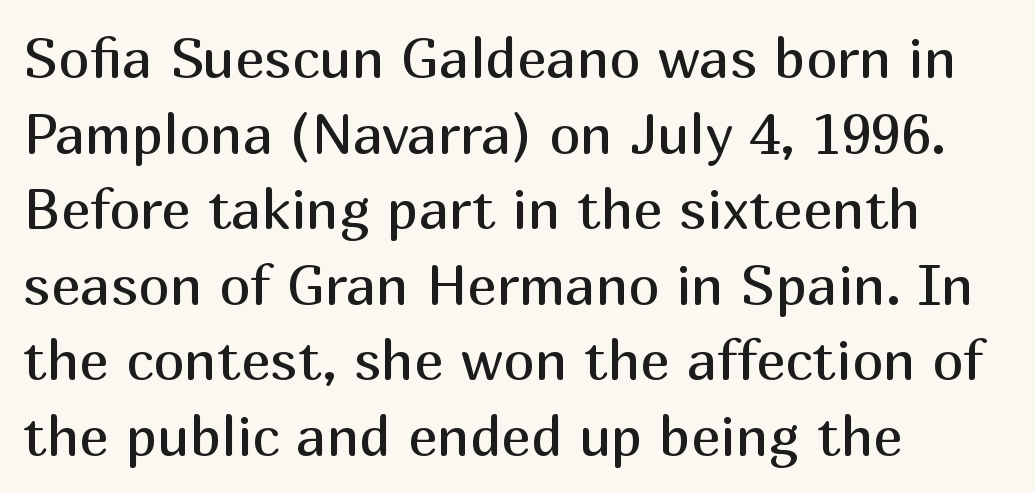
Q: Is the text bold? A: No.
Q: Is the text italic (slanted)? A: No, it is upright.
Q: Is the typeface a serif or a sans-serif typeface? A: Sans-serif.
Q: Is the text underlined? A: No.
Q: How is the paragraph aligned? A: Left-aligned.
Q: Is the spacing between letters normal or unusually wide? A: Normal.
Q: Is the spacing between lines tight, normal or loose? A: Normal.
Q: Width (condensed, normal, or wide)? A: Normal.
Q: Stroke contrast? A: Medium.
Q: x-height? A: Medium.
Q: Monospaced? A: No.
